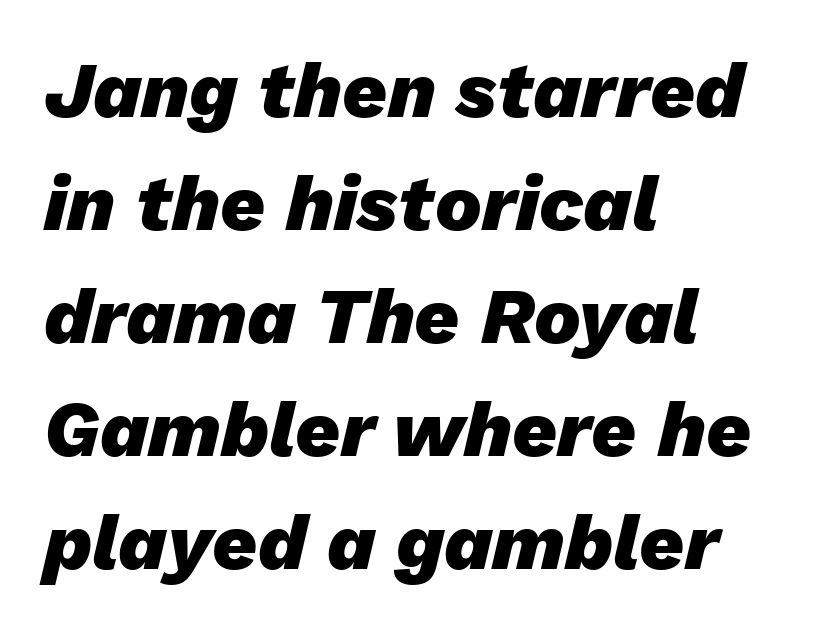
Italic: yes, the glyphs are oblique. A student would call this left alignment; a typographer would say flush left, rag right. The designer left line spacing at the default. Pretty heavy lettering here — definitely bold.
